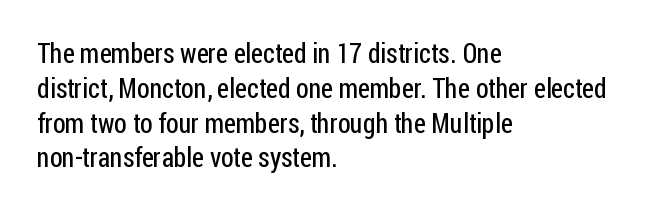
This sample keeps an unexceptional amount of space between lines. Characters remain perfectly vertical along every line. The gap between lines stays unmarked. Is this a heavy cut? Hardly; it is regular or lighter.
